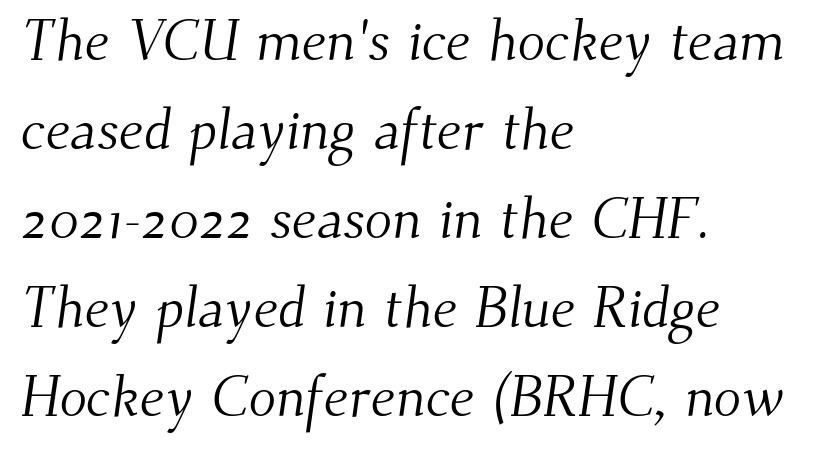
The image shows 57 px light serif type; set left-aligned, normal line spacing (1.56x), normal letter spacing, not underlined; medium stroke contrast and a small x-height.
